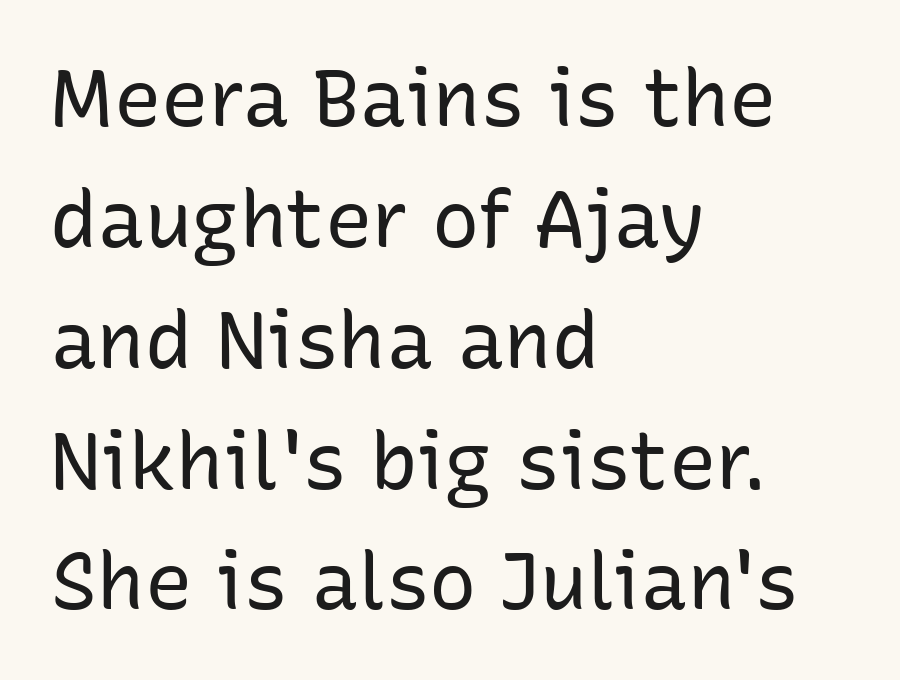
The image shows 79 px regular-weight sans-serif type, upright; set left-aligned, normal line spacing (1.53x), normal letter spacing, not underlined; low stroke contrast and a medium x-height.
